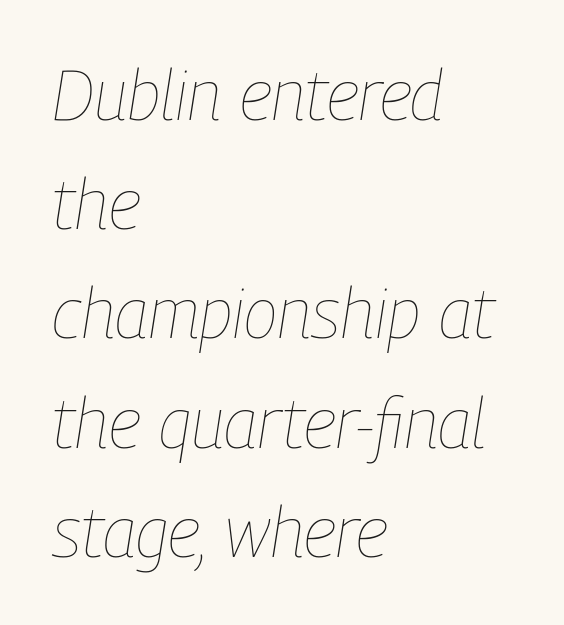
Characters are canted at an angle relative to the baseline's perpendicular. Horizontal alignment here is leftward, the default for most running prose. Is the stroke heavy? The answer is a plain regular-or-lighter. Tracking here is standard; glyphs follow each other at the usual distance.
